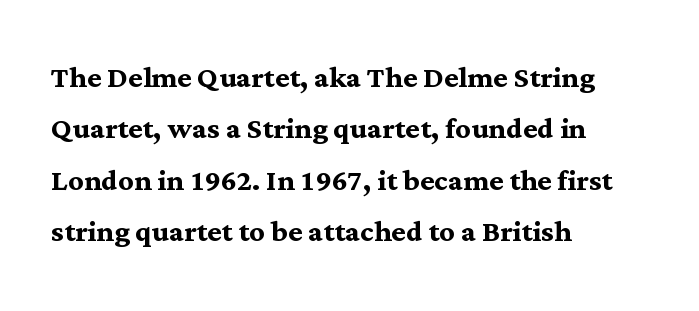
The image shows 38 px semibold serif type, upright; set left-aligned, normal line spacing (1.35x), normal letter spacing, not underlined; medium stroke contrast and a medium x-height.
